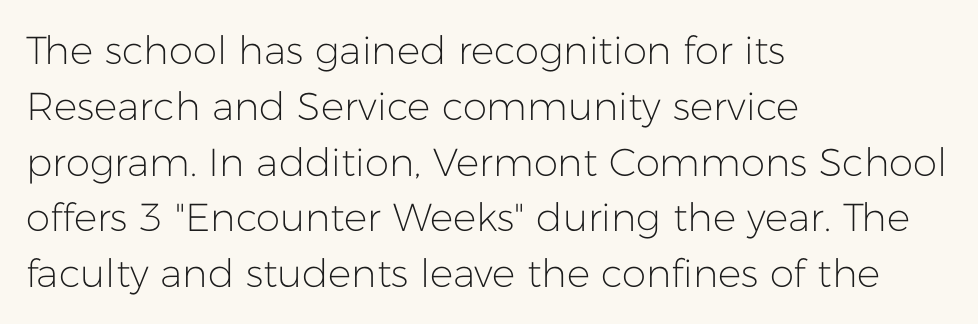
Grotesque or geometric, the face here clearly has no serifs. Vertical stems look standard width or narrower in stroke. How are the letters spaced? Ordinarily, with no added tracking. The rendering anchors every line to the left-hand side. The zone under the glyphs is completely vacant. Evenly set lines give the paragraph a standard silhouette.
